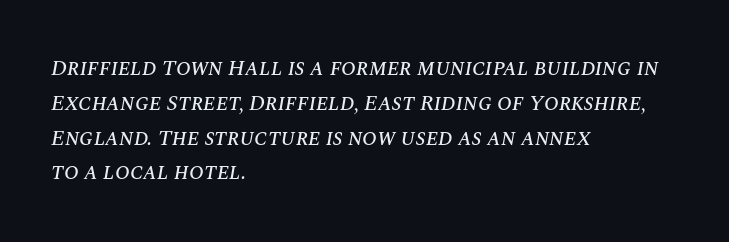
The face used here has a pronounced slope to its letters. The setting favours the left margin, as ordinary paragraphs usually do. Has an underline been added? It has not. The leading is moderate, giving the passage an even texture.
